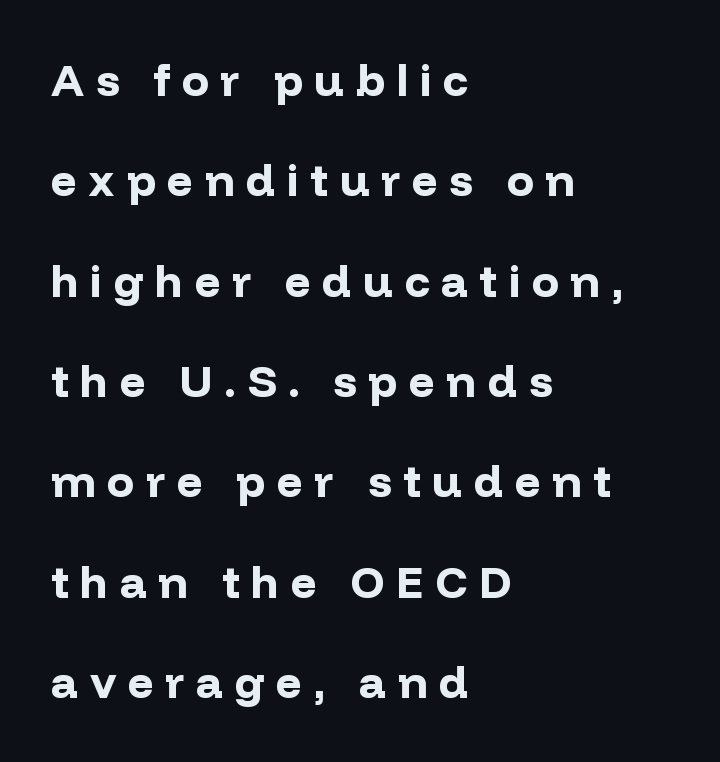
{"serif": "no", "italic": "no", "bold": "yes", "weight": "bold", "width": "normal", "stroke_contrast": "low", "x_height": "medium", "monospaced": "no", "underline": "no", "align": "left", "line_spacing": "loose", "line_spacing_ratio": 2.23, "letter_spacing": "wide", "letter_spacing_em": 0.26, "glyph_px": 45}
